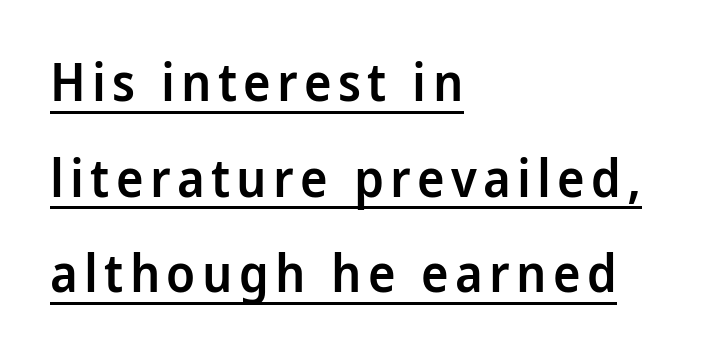
Q: Is the text bold? A: Semi-bold.
Q: Is the text italic (slanted)? A: No, it is upright.
Q: Is the typeface a serif or a sans-serif typeface? A: Sans-serif.
Q: Is the text underlined? A: Yes.
Q: How is the paragraph aligned? A: Left-aligned.
Q: Width (condensed, normal, or wide)? A: Condensed.
Q: Stroke contrast? A: Low.
Q: x-height? A: Large.
Q: Monospaced? A: No.
